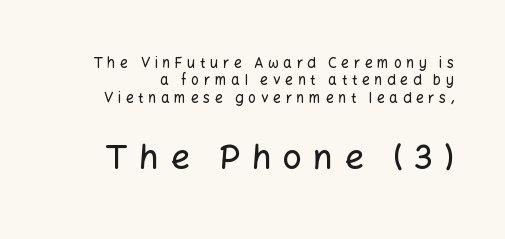
Display-style spreading of the glyphs; the letterfit is very open. These lines are composed in type without serifs. The more generous point size was reserved for the lower chunk. Any mark beneath the type? The region is blank. Vertically, the passage feels balanced, rows spaced as you'd expect.
